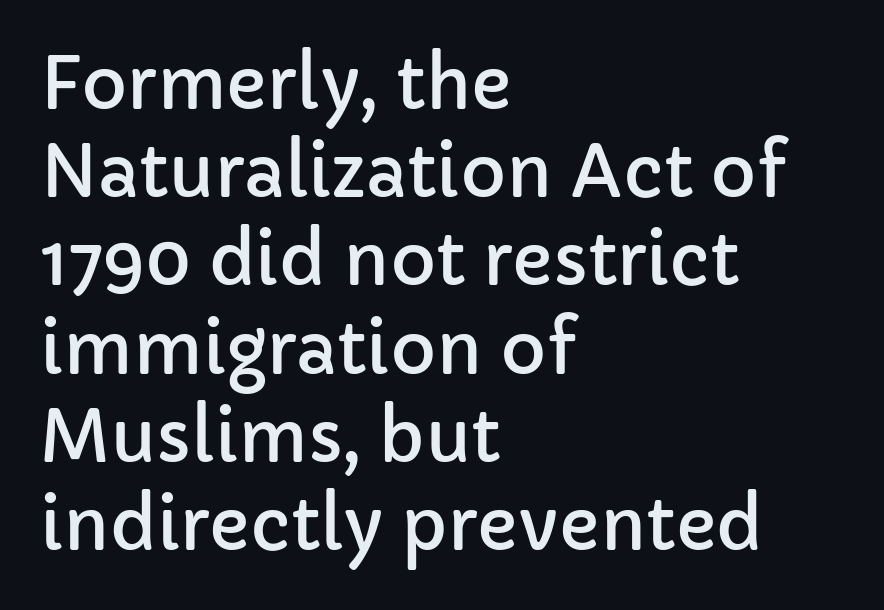
The image shows 70 px sans-serif type, upright; set left-aligned, normal line spacing (1.26x), normal letter spacing, not underlined; low stroke contrast and a medium x-height.
